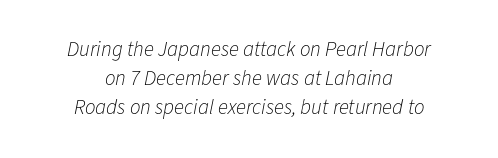
The image shows 21 px text type, italic (leaning right); set centered, normal line spacing (1.39x), normal letter spacing, not underlined.
